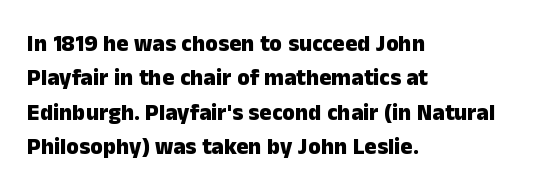
Is the letter spacing exaggerated? No — it looks like the ordinary default. Reading down the block, your eye returns to a fixed left position each line. Heavy-handed strokes throughout: this text is bold. Just letters on the line, the space beneath them empty. Baseline-to-baseline distance is the conventional proportion of letter height. A roman cut, with each character standing at attention.
